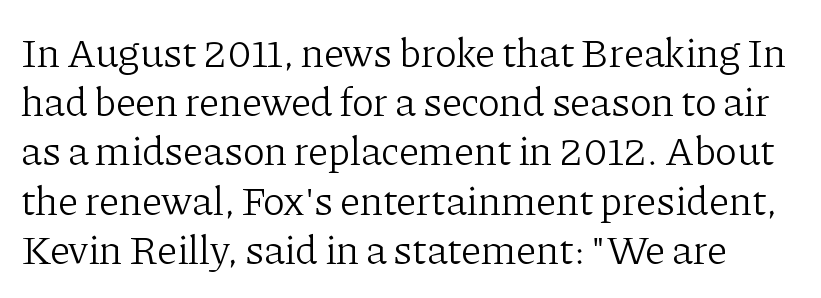
Q: Is the text bold? A: No.
Q: Is the text italic (slanted)? A: No, it is upright.
Q: Is the typeface a serif or a sans-serif typeface? A: Serif.
Q: Is the text underlined? A: No.
Q: Is the spacing between letters normal or unusually wide? A: Normal.
Q: Width (condensed, normal, or wide)? A: Normal.
Q: Stroke contrast? A: Low.
Q: x-height? A: Medium.
Q: Monospaced? A: No.
